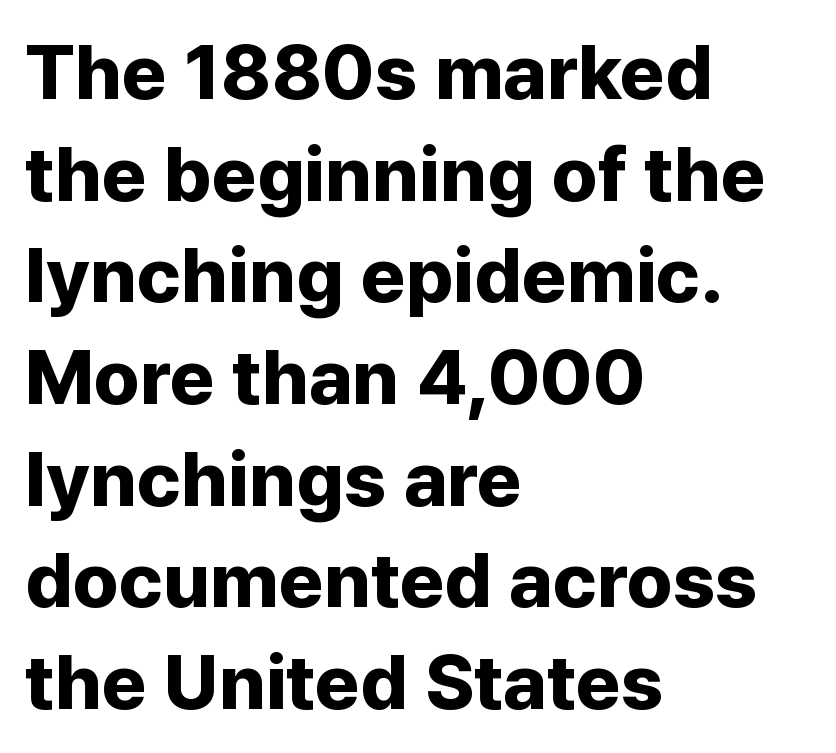
{"serif": "no", "italic": "no", "bold": "yes", "weight": "bold", "width": "normal", "stroke_contrast": "low", "x_height": "medium", "monospaced": "no", "underline": "no", "align": "left", "line_spacing": "normal", "line_spacing_ratio": 1.32, "letter_spacing": "normal", "letter_spacing_em": 0.0, "glyph_px": 77}
